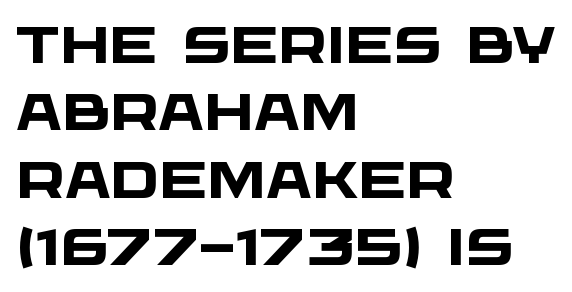
The image shows 51 px heavy, wide sans-serif type; set left-aligned, normal line spacing (1.32x), normal letter spacing, not underlined; low stroke contrast and a large x-height.
